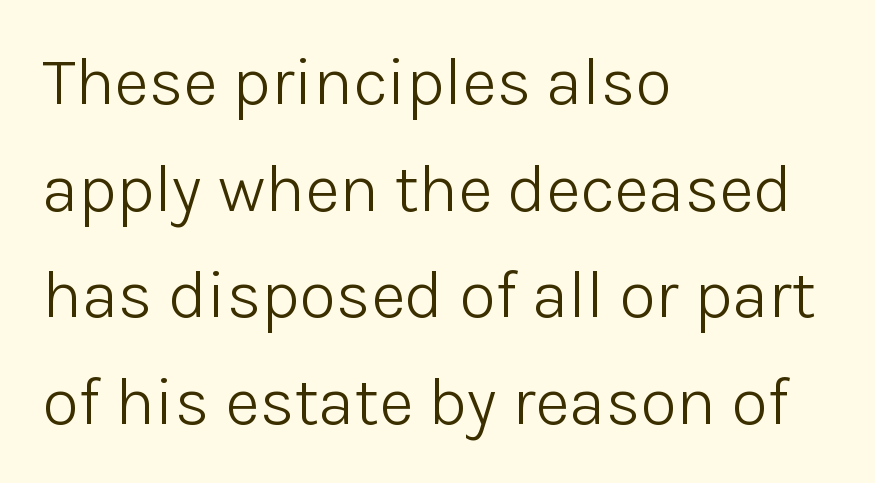
{"serif": "no", "italic": "no", "bold": "no", "weight": "light", "width": "normal", "stroke_contrast": "low", "x_height": "medium", "monospaced": "no", "underline": "no", "align": "left", "line_spacing": "normal", "line_spacing_ratio": 1.59, "letter_spacing": "normal", "letter_spacing_em": 0.0, "glyph_px": 67}
